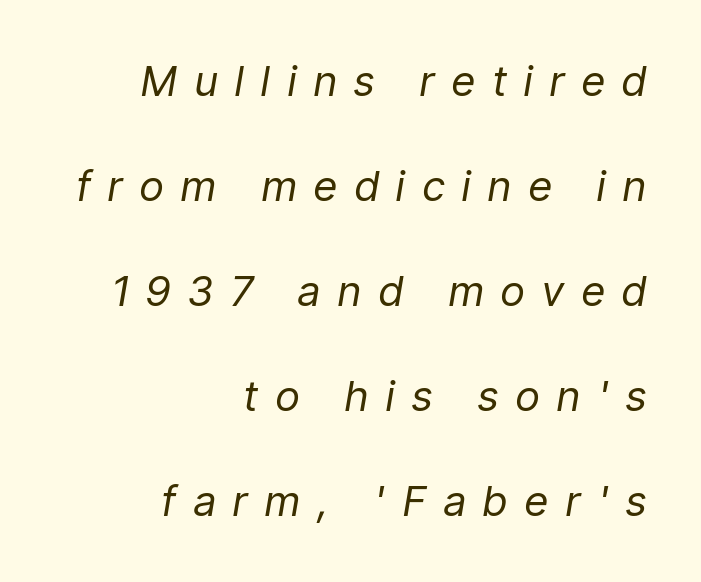
The image shows 42 px regular-weight, condensed type, italic (leaning right); set right-aligned, loose line spacing (2.5x), unusually wide letter spacing (+0.43 em), not underlined; low stroke contrast and a medium x-height.
